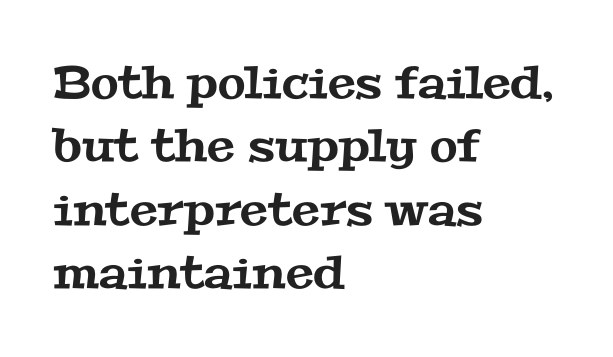
Compared with a centered layout, this one pins lines to the left instead. The rendering uses natural spacing where letterforms have individual widths. The glyphs are unaccompanied by any horizontal stroke below them. Classification — serif.
